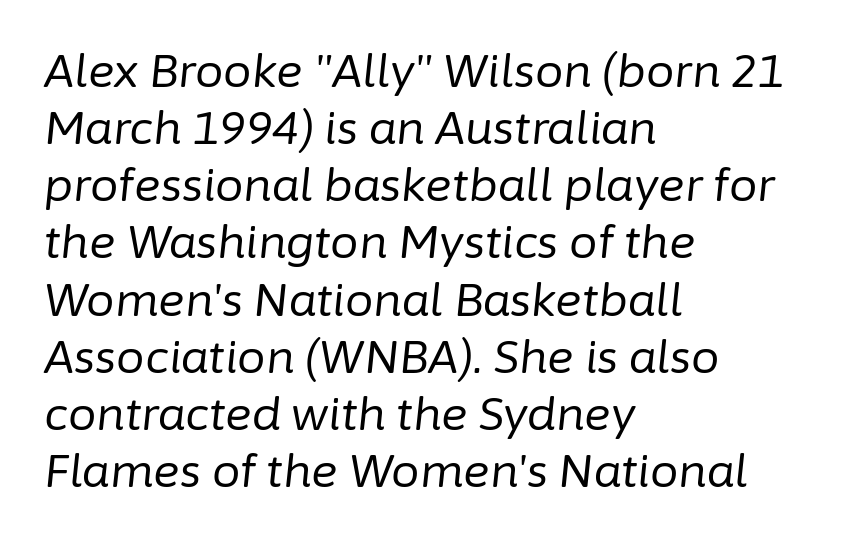
The image shows 45 px regular-weight type, italic (leaning right); set left-aligned, normal line spacing (1.27x), normal letter spacing, not underlined; low stroke contrast and a medium x-height.
